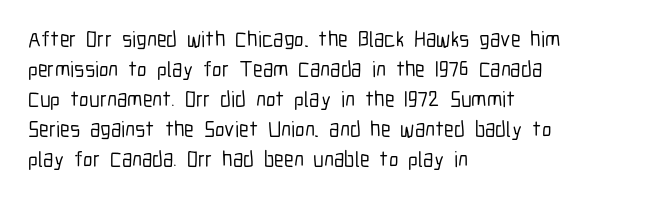
The image shows 22 px text type, upright; set left-aligned, normal line spacing (1.36x), normal letter spacing, not underlined.
